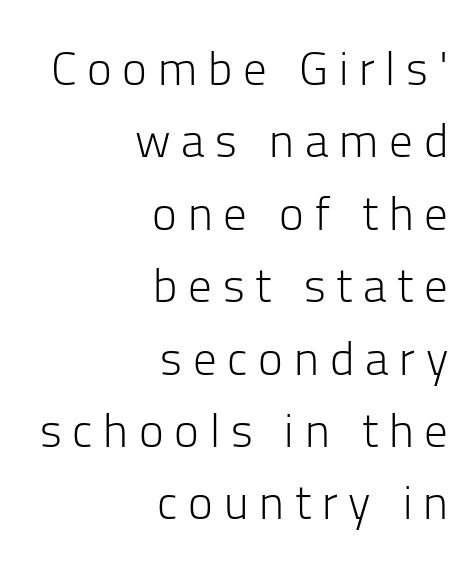
{"serif": "no", "italic": "no", "bold": "no", "weight": "light", "width": "normal", "stroke_contrast": "low", "x_height": "medium", "monospaced": "no", "underline": "no", "align": "right", "line_spacing": "normal", "line_spacing_ratio": 1.54, "letter_spacing": "wide", "letter_spacing_em": 0.23, "glyph_px": 47}
